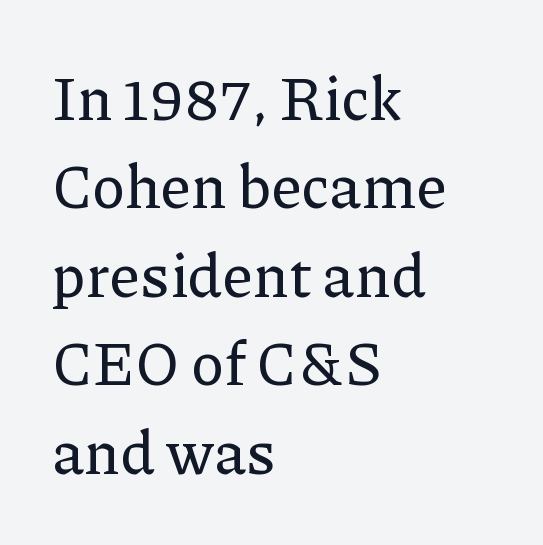
{"serif": "yes", "italic": "no", "width": "normal", "stroke_contrast": "low", "x_height": "medium", "monospaced": "no", "underline": "no", "align": "left", "line_spacing": "normal", "line_spacing_ratio": 1.45, "letter_spacing": "normal", "letter_spacing_em": 0.0, "glyph_px": 61}
